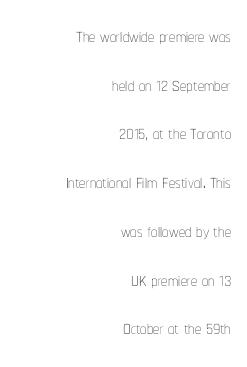
This rendering leaves character spacing at its baseline value. Just letters on the line, the space beneath them empty. Summary of weight: not heavy and not bold. The letters stand upright; this is a roman face. One-word summary of the alignment: right. This sample trades compactness for vertical openness between lines.
